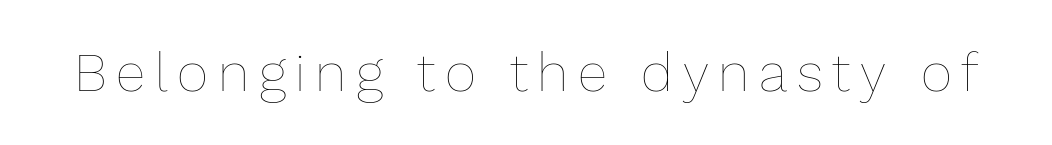
{"italic": "no", "bold": "no", "weight": "thin", "width": "normal", "stroke_contrast": "low", "x_height": "medium", "monospaced": "no", "underline": "no", "glyph_px": 54}
